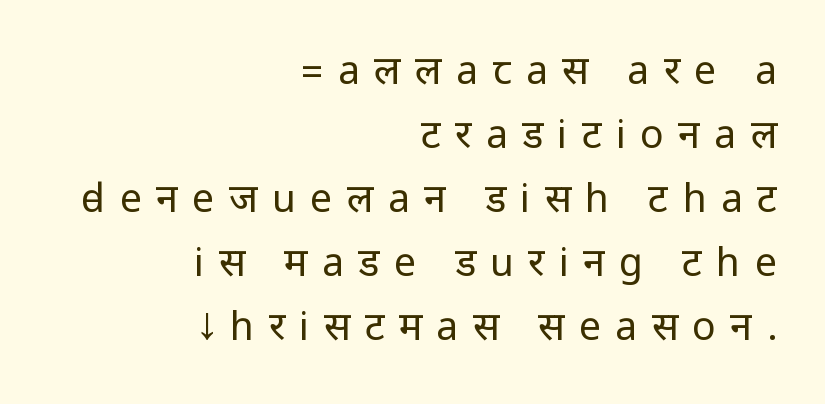
The image shows 39 px regular-weight, condensed sans-serif type, upright; set right-aligned, normal line spacing (1.64x), unusually wide letter spacing (+0.37 em), not underlined; low stroke contrast.
